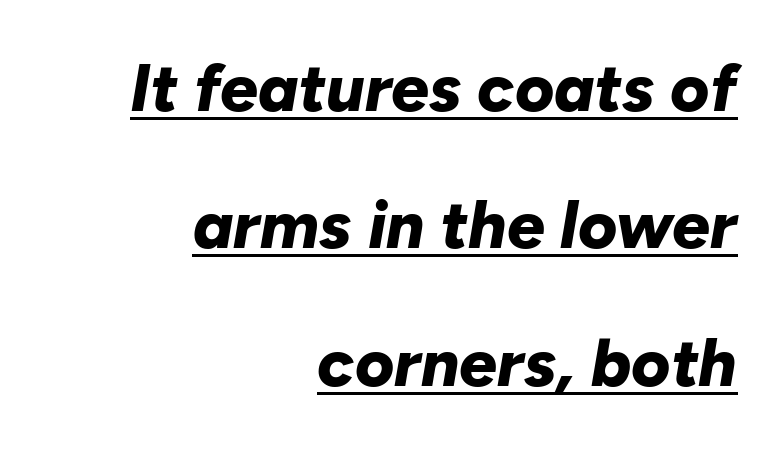
A continuous stroke trails under the words, as in a hyperlink. In terms of letterspacing, this is plain default setting. Plenty of ink on the page — the face is bold. Airy leading. This sample has the flowing, uneven cadence of proportional lettering.
